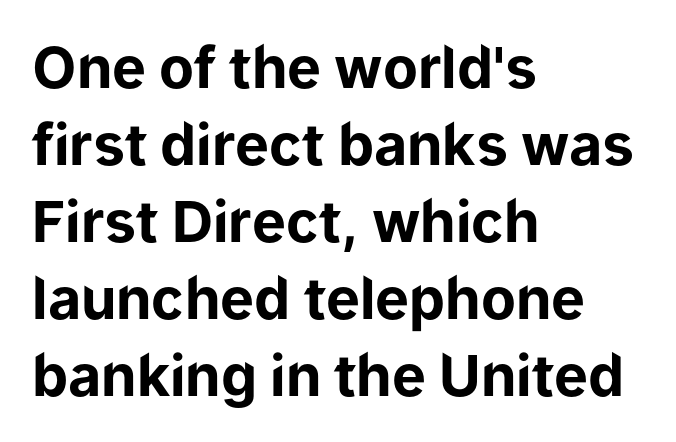
These lines stack with their left ends in a neat column. Is this a fixed-width face? No — the glyphs have proportional, varying widths. On the weight axis this lands at bold, roughly 700. Designer's note — italics off, roman on.
